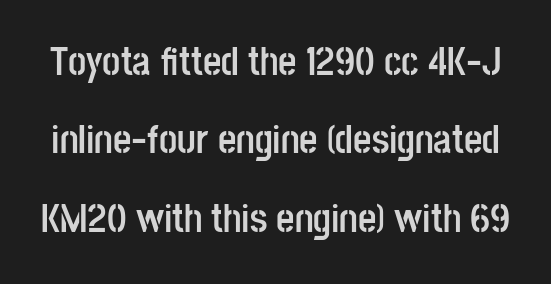
{"serif": "no", "italic": "no", "bold": "yes", "weight": "semibold", "width": "condensed", "stroke_contrast": "low", "x_height": "large", "monospaced": "no", "underline": "no", "line_spacing": "loose", "line_spacing_ratio": 1.96, "letter_spacing": "normal", "letter_spacing_em": 0.0, "glyph_px": 40}
